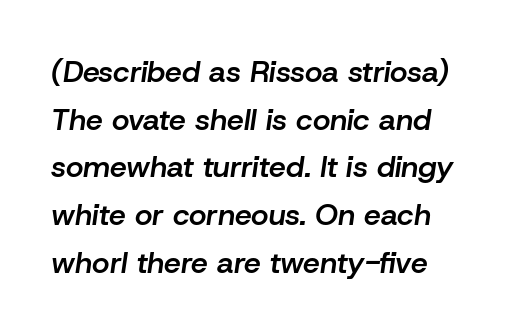
The image shows 30 px semibold type, italic (leaning right); set normal line spacing (1.59x), normal letter spacing, not underlined; low stroke contrast and a medium x-height.
